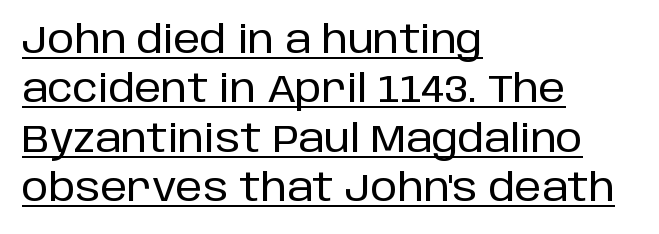
The face used here is rendered with its standard letterfit. Layout note: lines flush left. Looks like regular typesetting: each glyph gets only the width it needs. Whoever set this chose a conventional vertical rhythm.
